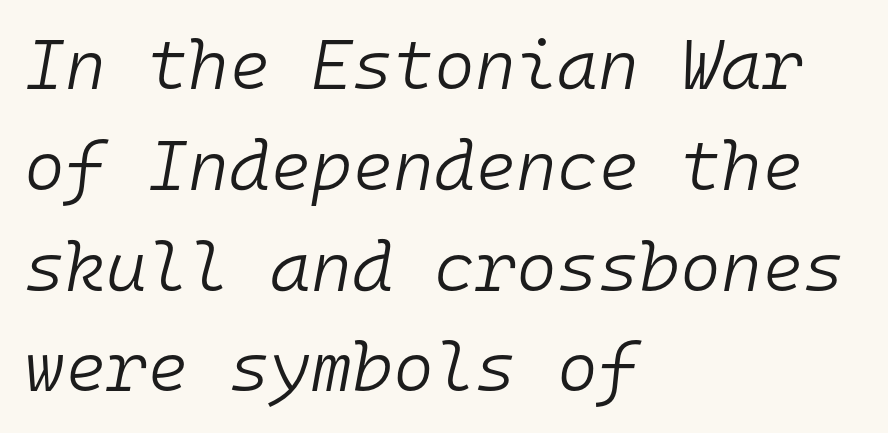
The image shows 70 px light type, italic (leaning right), monospaced; set left-aligned, normal line spacing (1.44x), normal letter spacing, not underlined; low stroke contrast and a medium x-height.
